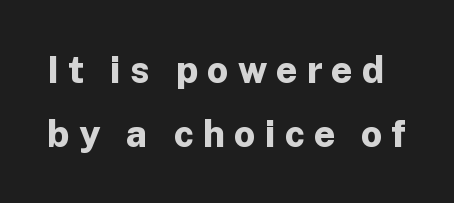
The image shows 37 px bold sans-serif type, upright; set line spacing 1.72x, unusually wide letter spacing (+0.25 em), not underlined; low stroke contrast and a medium x-height.
